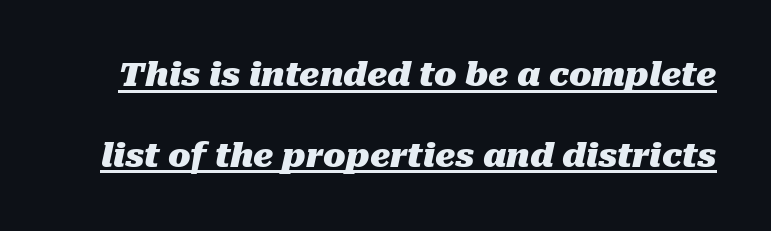
The face used here is proportionally spaced, like ordinary book or web type. Students, observe the line beneath the letters — that is underlining. Each word holds together tightly as a unit, with standard inter-letter gaps. The passage shown is emphatically bold. There's an unmistakable incline to the writing here. The vertical gap from one line to the next is large.
